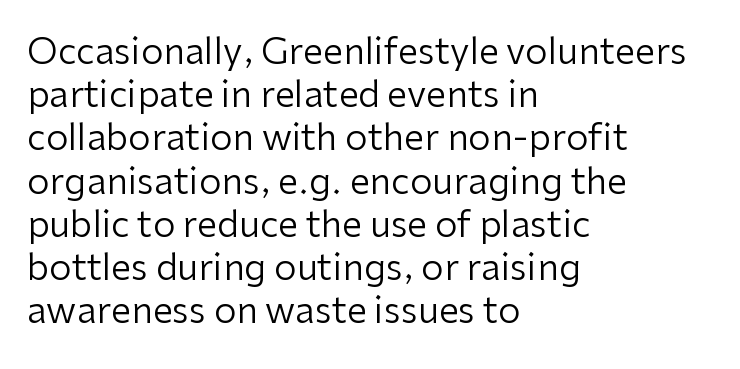
The image shows 36 px regular-weight sans-serif type, upright; set left-aligned, line spacing 1.2x, normal letter spacing, not underlined; low stroke contrast and a medium x-height.
